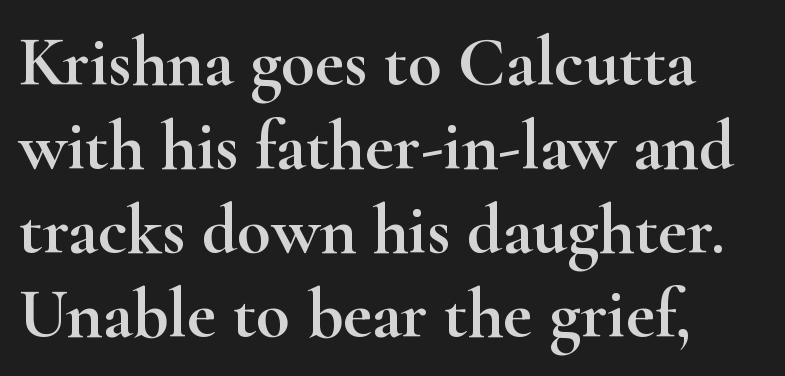
The image shows 70 px wide serif type, upright; set line spacing 1.2x, normal letter spacing, not underlined; high stroke contrast and a small x-height.
